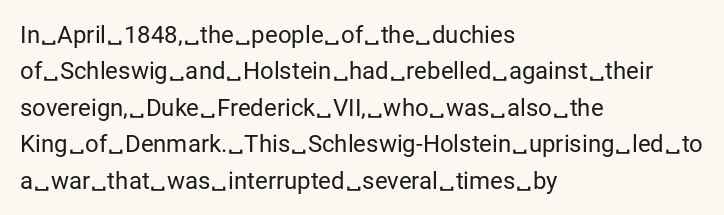
Q: Is the text bold? A: No.
Q: Is the text italic (slanted)? A: No, it is upright.
Q: Is the text underlined? A: No.
Q: How is the paragraph aligned? A: Left-aligned.
Q: Is the spacing between letters normal or unusually wide? A: Normal.
Q: Is the spacing between lines tight, normal or loose? A: Normal.
